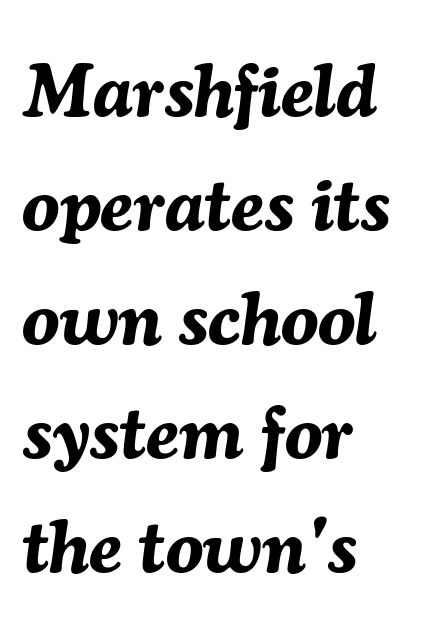
Q: Is the text bold? A: Yes.
Q: Is the text italic (slanted)? A: Yes, it leans right by about 7 degrees.
Q: Is the text underlined? A: No.
Q: How is the paragraph aligned? A: Left-aligned.
Q: Is the spacing between letters normal or unusually wide? A: Normal.
Q: Is the spacing between lines tight, normal or loose? A: Normal.
Q: Width (condensed, normal, or wide)? A: Normal.
Q: Stroke contrast? A: Medium.
Q: x-height? A: Medium.
Q: Monospaced? A: No.
